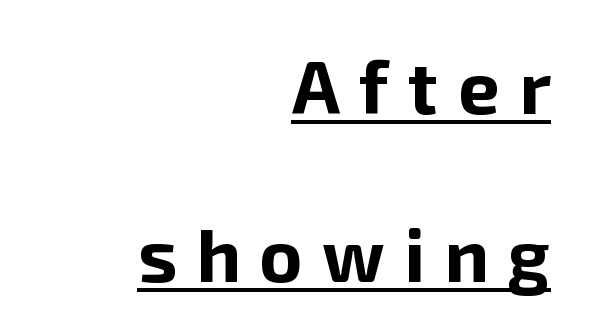
Q: Is the text bold? A: Yes.
Q: Is the text italic (slanted)? A: No, it is upright.
Q: Is the typeface a serif or a sans-serif typeface? A: Sans-serif.
Q: Is the text underlined? A: Yes.
Q: How is the paragraph aligned? A: Right-aligned.
Q: Is the spacing between letters normal or unusually wide? A: Unusually wide.
Q: Is the spacing between lines tight, normal or loose? A: Loose.
Q: Width (condensed, normal, or wide)? A: Normal.
Q: Stroke contrast? A: Low.
Q: x-height? A: Medium.
Q: Monospaced? A: No.
